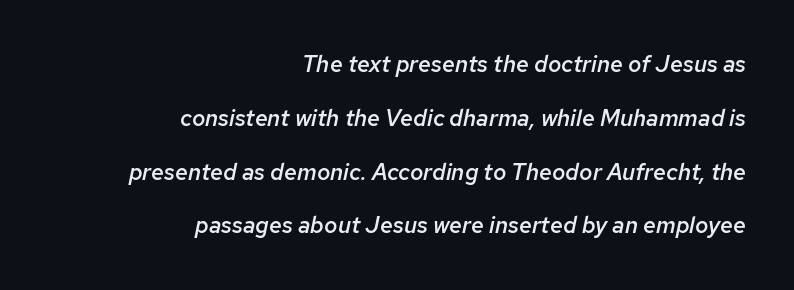
{"italic": "yes", "lean": "right", "slant_degrees": 12, "bold": "semi", "underline": "no", "align": "right", "line_spacing": "loose", "line_spacing_ratio": 2.34, "letter_spacing": "normal", "letter_spacing_em": 0.0, "glyph_px": 23}
